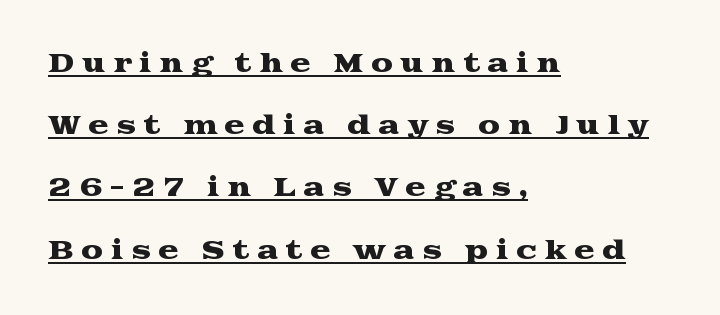
The image shows 25 px text type, upright; set left-aligned, loose line spacing (2.49x), unusually wide letter spacing (+0.29 em), underlined.
